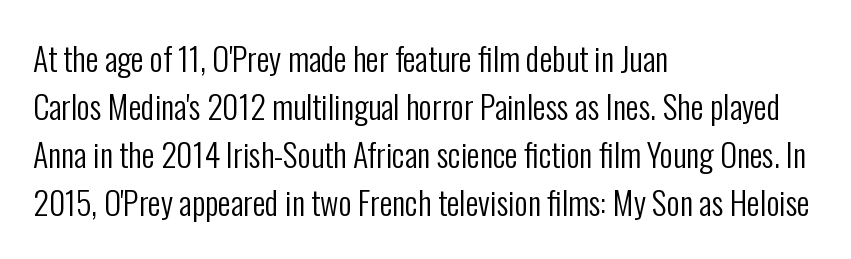
{"serif": "no", "italic": "no", "bold": "no", "weight": "regular", "width": "condensed", "stroke_contrast": "low", "x_height": "medium", "monospaced": "no", "underline": "no", "align": "left", "line_spacing": "normal", "line_spacing_ratio": 1.5, "letter_spacing": "normal", "letter_spacing_em": 0.0, "glyph_px": 32}
